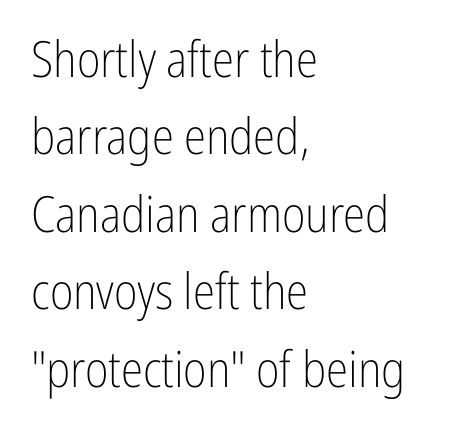
The image shows 50 px light, condensed sans-serif type, upright; set left-aligned, normal line spacing (1.55x), normal letter spacing, not underlined; low stroke contrast and a medium x-height.
